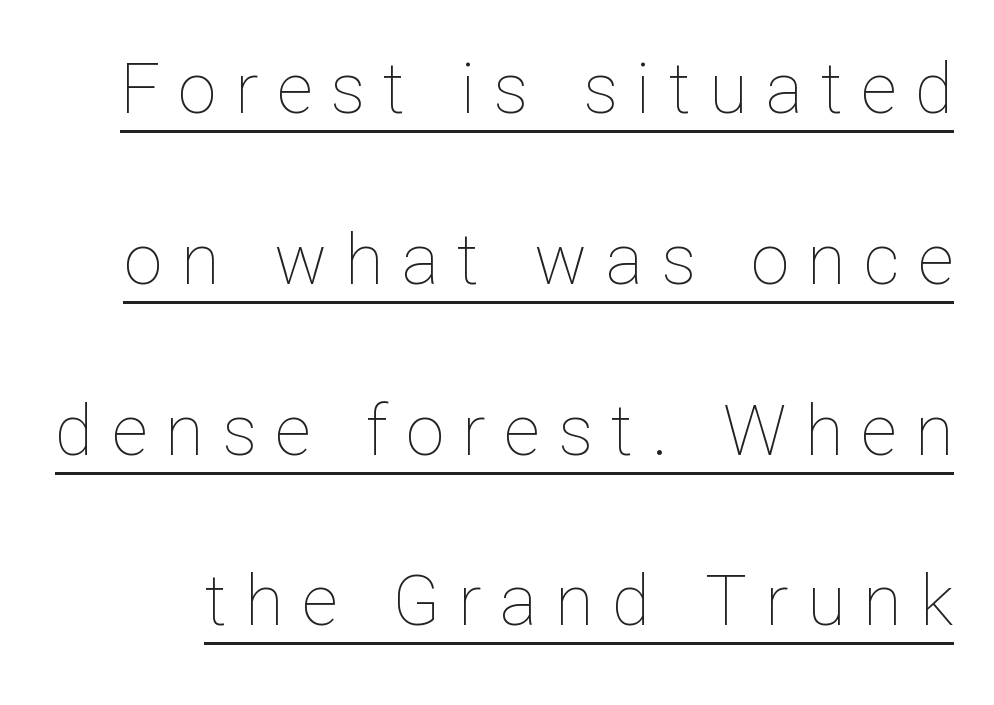
The image shows 70 px thin type, upright; set loose line spacing (2.44x), unusually wide letter spacing (+0.26 em), underlined; low stroke contrast and a medium x-height.
